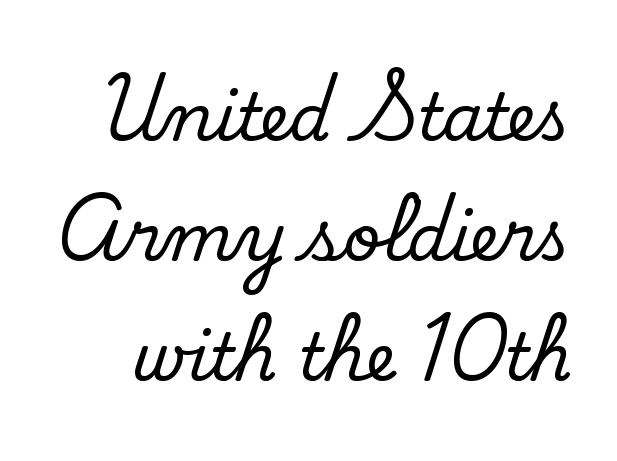
Q: Is the text bold? A: No.
Q: Is the typeface a serif or a sans-serif typeface? A: Sans-serif.
Q: Is the text underlined? A: No.
Q: Is the spacing between letters normal or unusually wide? A: Normal.
Q: Width (condensed, normal, or wide)? A: Normal.
Q: Stroke contrast? A: Low.
Q: x-height? A: Small.
Q: Monospaced? A: No.
